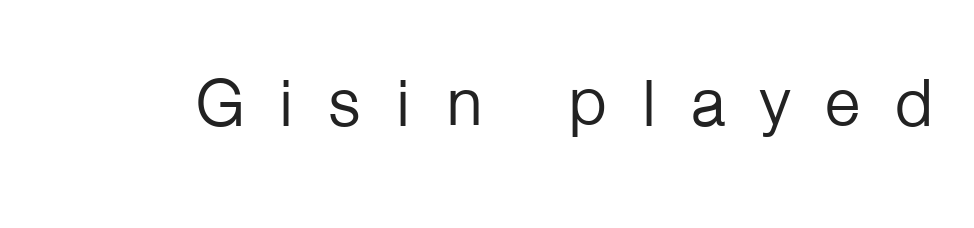
The face used here is a sans, in the tradition of grotesques and geometrics. Proportional: the letters do not fall into vertical columns. Rendered with straight, roman letterforms. The baseline area is clear. Tracking here is generous; glyphs stand well apart from one another. A light-to-regular cut is what we see here.
